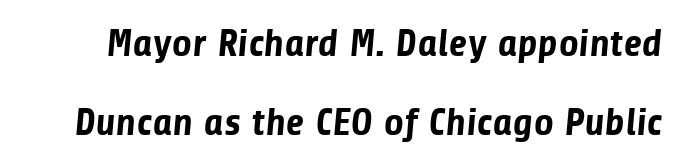
Do the characters align in a grid? No, the font is proportional. The passage shown is not underscored anywhere. On the weight axis this lands at bold, roughly 700. Vertical spacing — loose. In terms of letterspacing, this is plain default setting. The passage shown is typeset with a sans-serif family.
